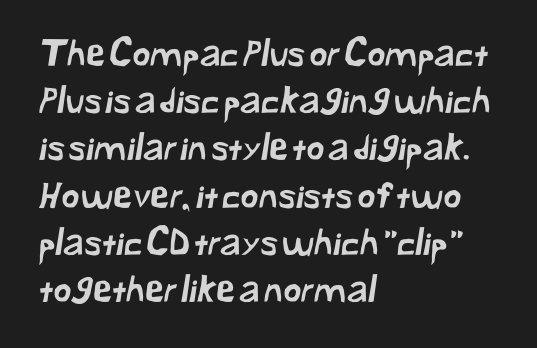
Q: Is the typeface a serif or a sans-serif typeface? A: Sans-serif.
Q: Is the text underlined? A: No.
Q: How is the paragraph aligned? A: Left-aligned.
Q: Is the spacing between letters normal or unusually wide? A: Normal.
Q: Is the spacing between lines tight, normal or loose? A: Normal.
Q: Width (condensed, normal, or wide)? A: Normal.
Q: Stroke contrast? A: Low.
Q: x-height? A: Medium.
Q: Monospaced? A: No.
